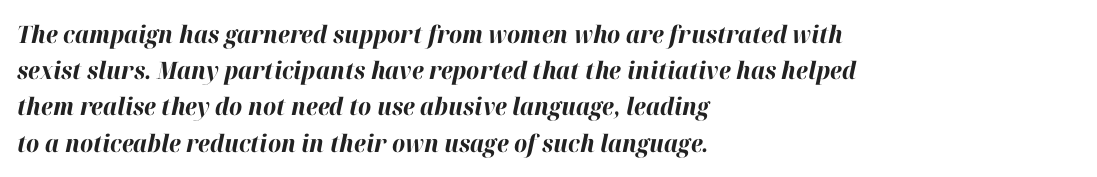
Q: Is the text bold? A: Yes.
Q: Is the text italic (slanted)? A: Yes, it leans right by about 12 degrees.
Q: Is the text underlined? A: No.
Q: How is the paragraph aligned? A: Left-aligned.
Q: Is the spacing between letters normal or unusually wide? A: Normal.
Q: Is the spacing between lines tight, normal or loose? A: Normal.
